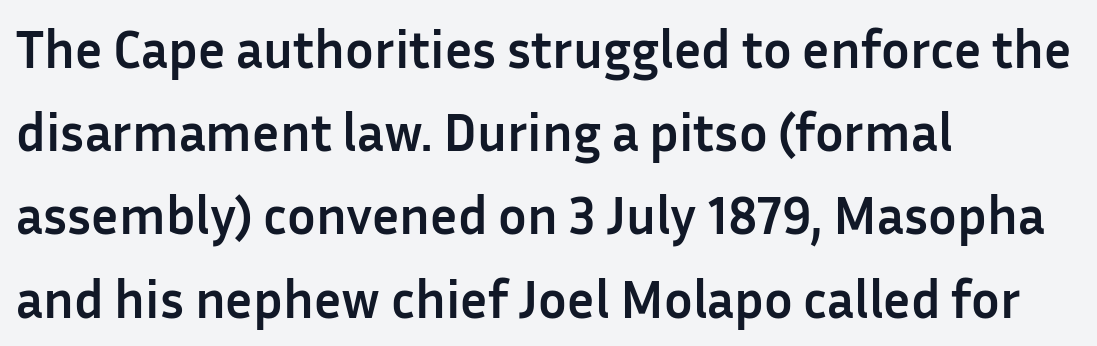
{"serif": "no", "italic": "no", "bold": "yes", "weight": "semibold", "width": "normal", "stroke_contrast": "low", "x_height": "medium", "monospaced": "no", "underline": "no", "align": "left", "line_spacing": "normal", "line_spacing_ratio": 1.57, "letter_spacing": "normal", "letter_spacing_em": 0.0, "glyph_px": 53}
